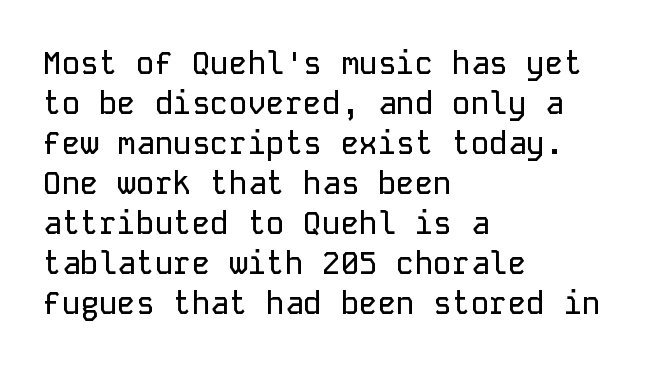
No extra tracking has been applied to these lines. The face used here is monospaced, like something from a code editor. Leading matches the norm, producing a regular column. The type sits square on the baseline with zero lean. Observe the absence of serifs on each vertical stroke in this sample. Bare-footed words on every line.
